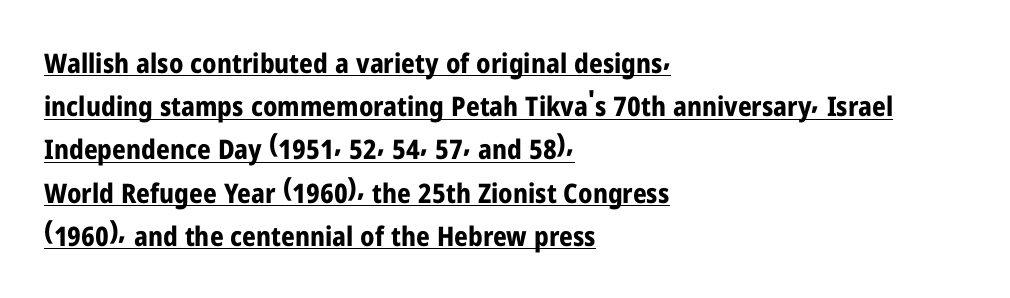
{"italic": "no", "bold": "yes", "underline": "yes", "align": "left", "line_spacing": "normal", "line_spacing_ratio": 1.6, "letter_spacing": "normal", "letter_spacing_em": 0.0, "glyph_px": 27}
